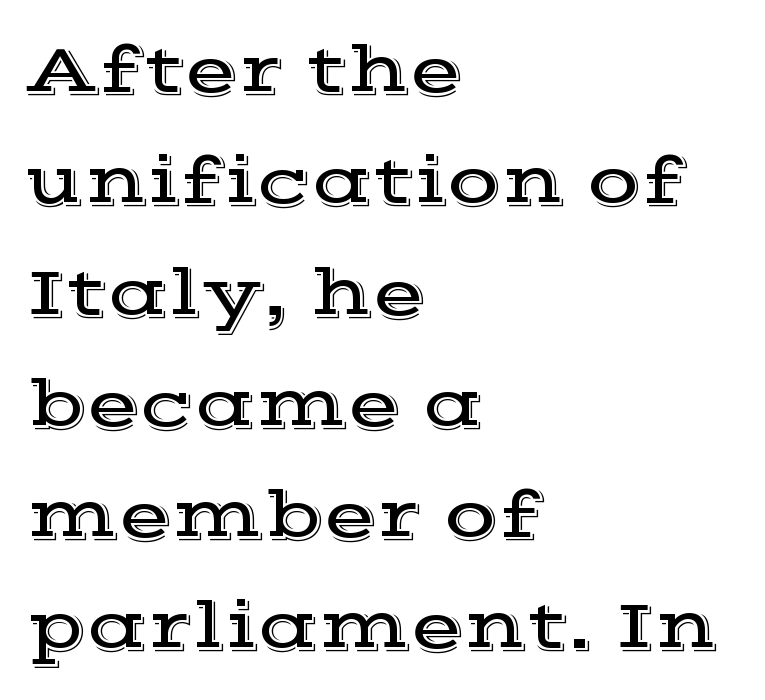
If you measured baseline to baseline, you'd find a middling distance. Casual observation: everything's shoved over to the left. This sample uses an upright cut, with every glyph sitting square on the baseline. The words here are not underlined.
